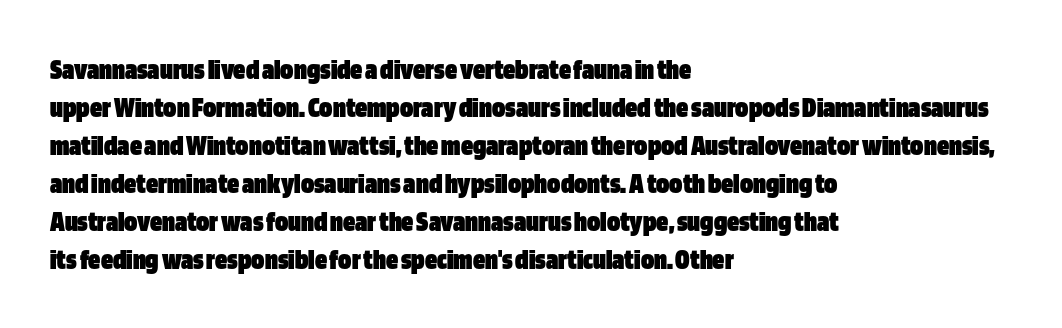
The image shows 30 px heavy, condensed sans-serif type, upright; set left-aligned, normal line spacing (1.27x), normal letter spacing, not underlined; low stroke contrast and a large x-height.
